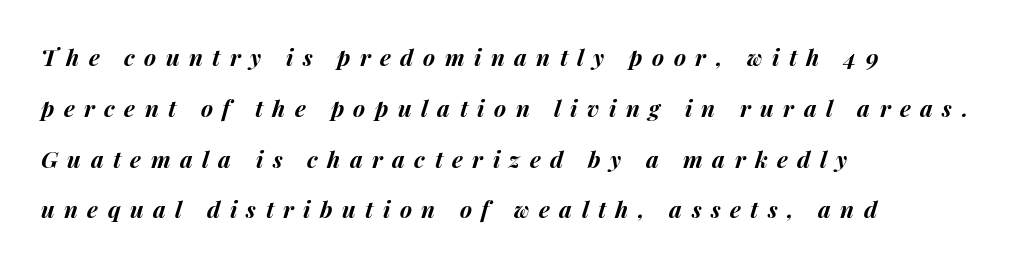
{"italic": "yes", "lean": "right", "slant_degrees": 14, "bold": "yes", "underline": "no", "align": "left", "line_spacing": "loose", "line_spacing_ratio": 2.21, "letter_spacing": "wide", "letter_spacing_em": 0.41, "glyph_px": 23}
